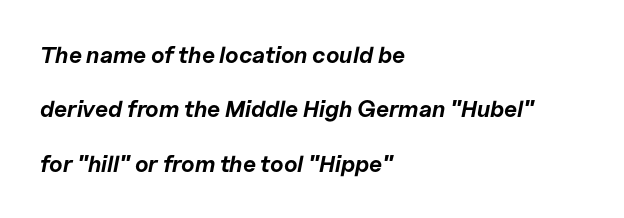
The designer dialed line spacing up above the default. Only glyphs here, with clear space below each row. The text block is weighted toward the left margin, trailing off unevenly rightward. Honestly, the letter spacing is just normal — you wouldn't notice it.
